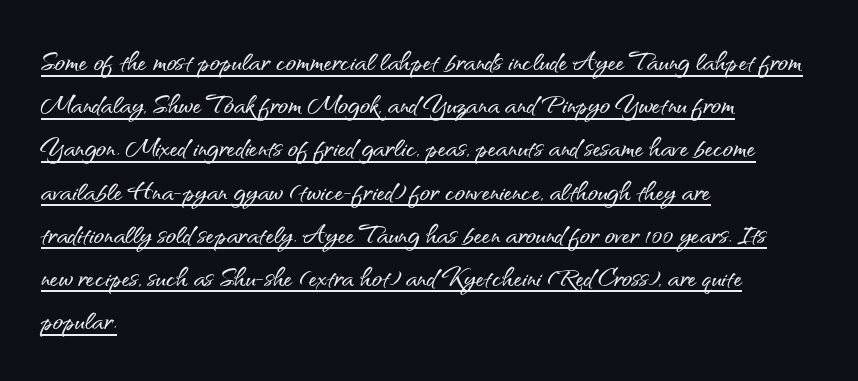
{"serif": "no", "width": "normal", "stroke_contrast": "medium", "x_height": "small", "monospaced": "no", "underline": "yes", "align": "left", "line_spacing": "normal", "line_spacing_ratio": 1.27, "letter_spacing": "normal", "letter_spacing_em": 0.0, "glyph_px": 34}
